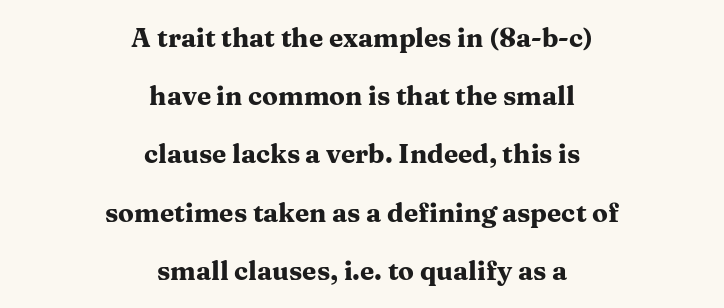
Q: Is the text bold? A: Yes.
Q: Is the text italic (slanted)? A: No, it is upright.
Q: Is the text underlined? A: No.
Q: How is the paragraph aligned? A: Centered.
Q: Is the spacing between letters normal or unusually wide? A: Normal.
Q: Is the spacing between lines tight, normal or loose? A: Loose.
